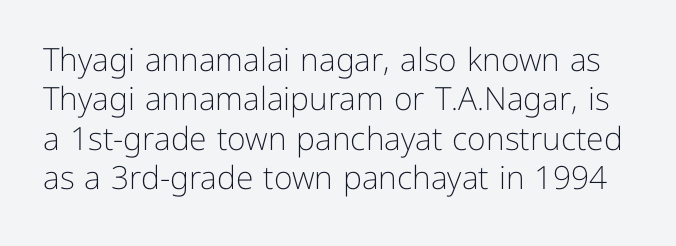
The rendering uses natural spacing where letterforms have individual widths. A roman cut, with each character standing at attention. The font sits on the lighter half of the weight spectrum, regular included. Nothing unusual about the tracking: characters are spaced as the font intends. Decoration check: the copy has no underline. Classification — sans serif.
